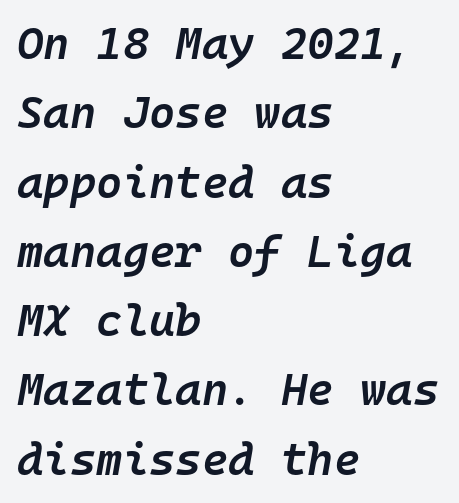
{"italic": "yes", "lean": "right", "slant_degrees": 10, "bold": "semi", "weight": "semibold", "width": "normal", "stroke_contrast": "low", "x_height": "medium", "monospaced": "yes", "underline": "no", "align": "left", "line_spacing": "normal", "line_spacing_ratio": 1.54, "letter_spacing": "normal", "letter_spacing_em": 0.0, "glyph_px": 45}
